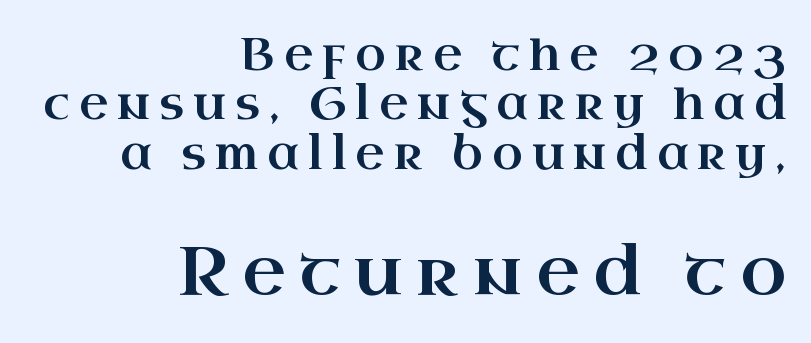
{"serif": "yes", "italic": "no", "width": "wide", "stroke_contrast": "high", "x_height": "small", "monospaced": "no", "underline": "no", "align": "right", "line_spacing": "tight", "line_spacing_ratio": 1.1, "letter_spacing": "wide", "letter_spacing_em": 0.2, "larger_block": "second", "size_ratio": 1.49, "glyph_px": 67}
